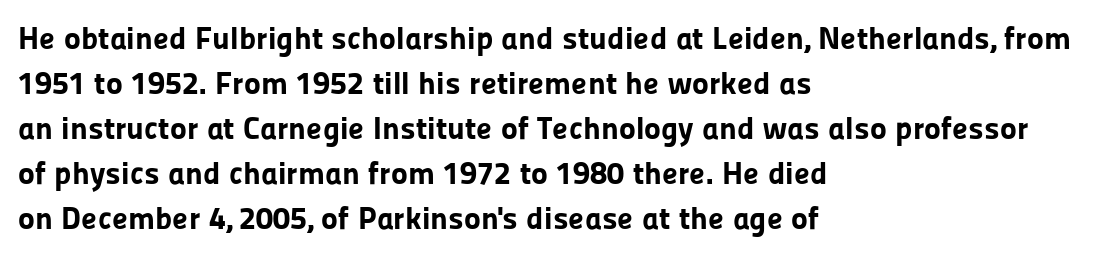
Q: Is the text bold? A: Yes.
Q: Is the text italic (slanted)? A: No, it is upright.
Q: Is the typeface a serif or a sans-serif typeface? A: Sans-serif.
Q: Is the text underlined? A: No.
Q: How is the paragraph aligned? A: Left-aligned.
Q: Is the spacing between letters normal or unusually wide? A: Normal.
Q: Is the spacing between lines tight, normal or loose? A: Normal.
Q: Width (condensed, normal, or wide)? A: Normal.
Q: Stroke contrast? A: Low.
Q: x-height? A: Medium.
Q: Monospaced? A: No.
